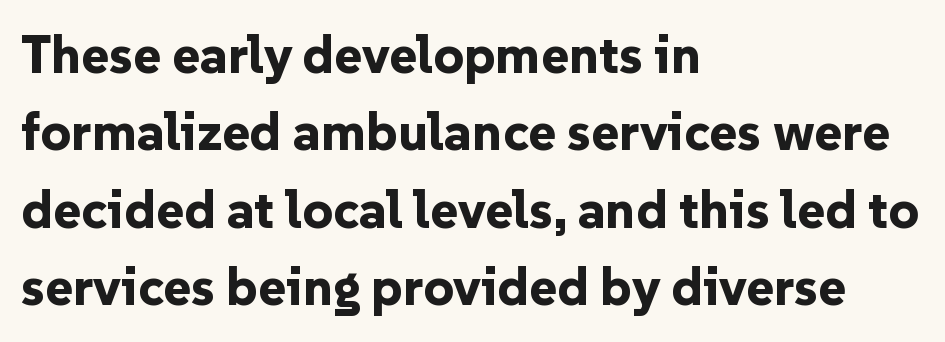
{"serif": "no", "italic": "no", "bold": "yes", "weight": "bold", "width": "normal", "stroke_contrast": "low", "x_height": "medium", "monospaced": "no", "underline": "no", "align": "left", "line_spacing": "normal", "line_spacing_ratio": 1.46, "letter_spacing": "normal", "letter_spacing_em": 0.0, "glyph_px": 53}
